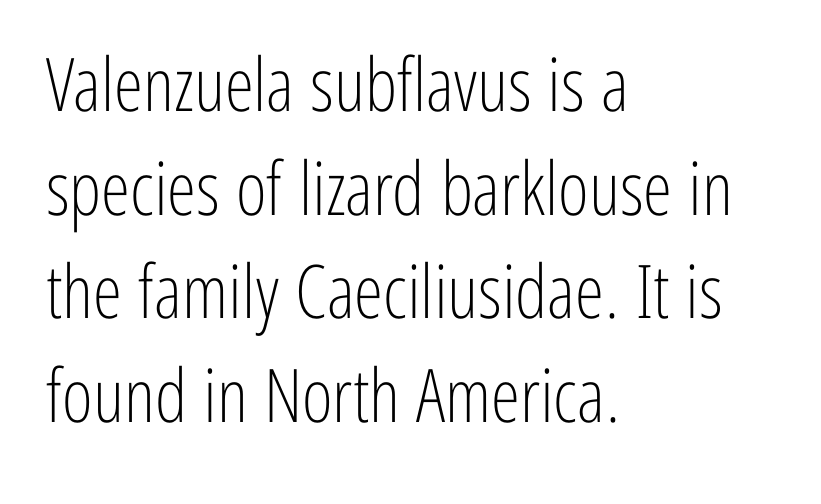
Q: Is the text bold? A: No.
Q: Is the text italic (slanted)? A: No, it is upright.
Q: Is the typeface a serif or a sans-serif typeface? A: Sans-serif.
Q: Is the text underlined? A: No.
Q: How is the paragraph aligned? A: Left-aligned.
Q: Is the spacing between letters normal or unusually wide? A: Normal.
Q: Is the spacing between lines tight, normal or loose? A: Normal.
Q: Width (condensed, normal, or wide)? A: Condensed.
Q: Stroke contrast? A: Low.
Q: x-height? A: Medium.
Q: Monospaced? A: No.
